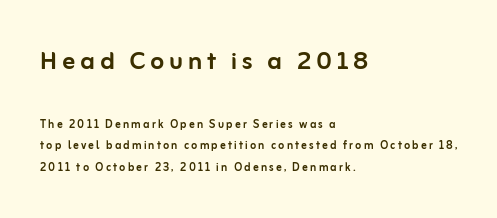
Line starts are locked; line ends wander. Horizontal bands of white between lines are of average thickness. The letters carry no serifs — their stems end cleanly without finishing strokes. A roman cut, with each character standing at attention. The foot of each line stays bare and open. Compare the two chunks: the upper has the greater cap height.
